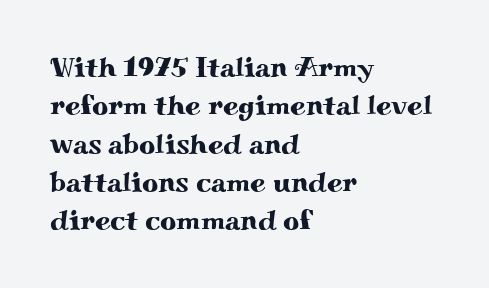
Q: Is the text italic (slanted)? A: No, it is upright.
Q: Is the typeface a serif or a sans-serif typeface? A: Serif.
Q: Is the text underlined? A: No.
Q: How is the paragraph aligned? A: Left-aligned.
Q: Is the spacing between letters normal or unusually wide? A: Normal.
Q: Is the spacing between lines tight, normal or loose? A: Normal.
Q: Width (condensed, normal, or wide)? A: Wide.
Q: Stroke contrast? A: Medium.
Q: x-height? A: Small.
Q: Monospaced? A: No.
